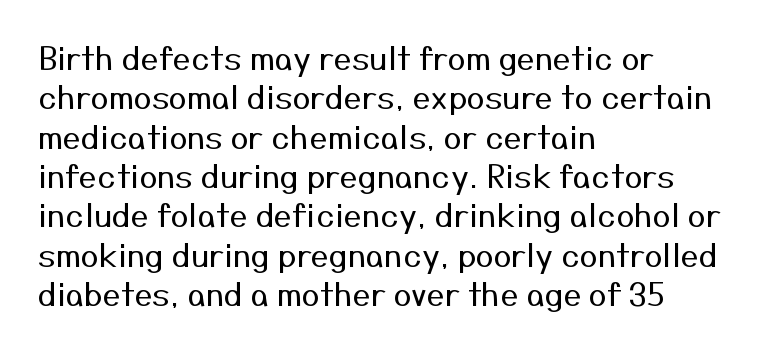
Q: Is the text bold? A: No.
Q: Is the text italic (slanted)? A: No, it is upright.
Q: Is the typeface a serif or a sans-serif typeface? A: Sans-serif.
Q: Is the text underlined? A: No.
Q: How is the paragraph aligned? A: Left-aligned.
Q: Is the spacing between letters normal or unusually wide? A: Normal.
Q: Width (condensed, normal, or wide)? A: Normal.
Q: Stroke contrast? A: Medium.
Q: x-height? A: Medium.
Q: Monospaced? A: No.
